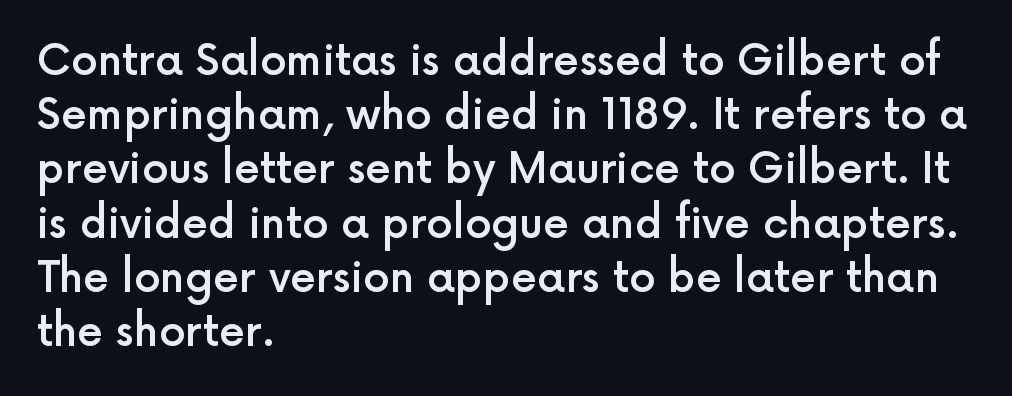
Q: Is the text bold? A: Semi-bold.
Q: Is the text italic (slanted)? A: No, it is upright.
Q: Is the typeface a serif or a sans-serif typeface? A: Sans-serif.
Q: Is the text underlined? A: No.
Q: How is the paragraph aligned? A: Left-aligned.
Q: Is the spacing between letters normal or unusually wide? A: Normal.
Q: Is the spacing between lines tight, normal or loose? A: Normal.
Q: Width (condensed, normal, or wide)? A: Normal.
Q: x-height? A: Medium.
Q: Monospaced? A: No.
